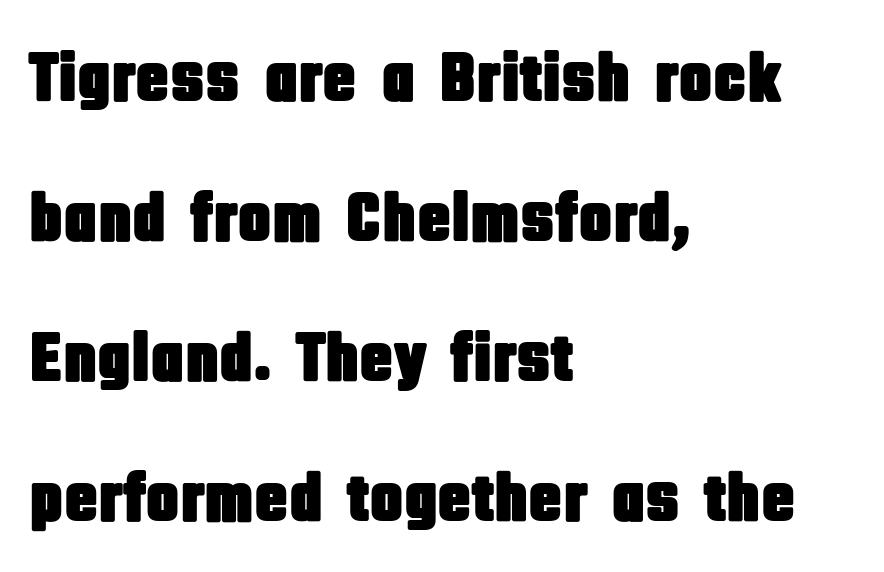
This block would shrink considerably if given ordinary leading; it's expanded now. The gap between lines stays unmarked. The ragged edge is on the right, which tells us the setting is flush left. The rendering uses natural spacing where letterforms have individual widths. Are there feet on the stems? There aren't — it's a sans. This sample uses an upright cut, with every glyph sitting square on the baseline.
